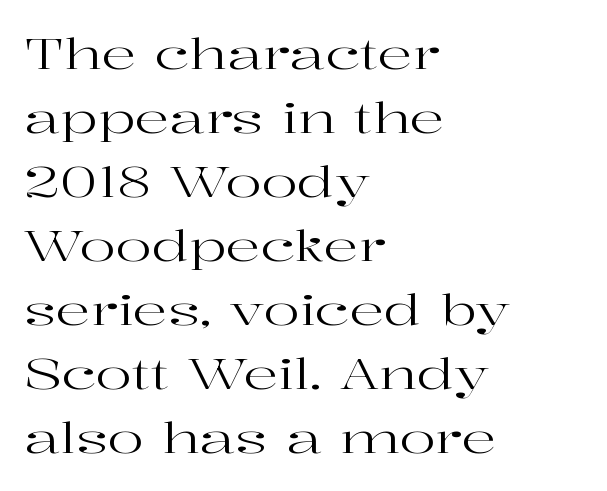
{"serif": "yes", "italic": "no", "bold": "no", "weight": "regular", "width": "wide", "stroke_contrast": "high", "x_height": "medium", "monospaced": "no", "underline": "no", "align": "left", "line_spacing": "normal", "line_spacing_ratio": 1.49, "letter_spacing": "normal", "letter_spacing_em": 0.0, "glyph_px": 43}
